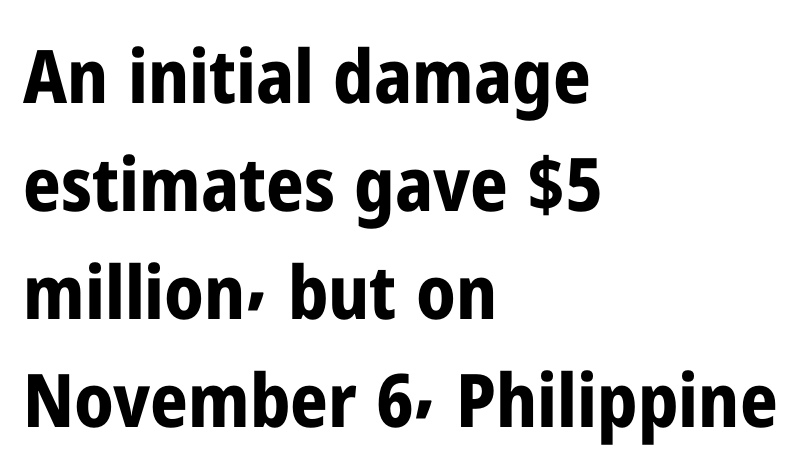
The words here are not underlined. Vertical strokes here are truly vertical. Serifs: no, the terminals of the letterforms are clean. Heavy-handed strokes throughout: this text is bold.
